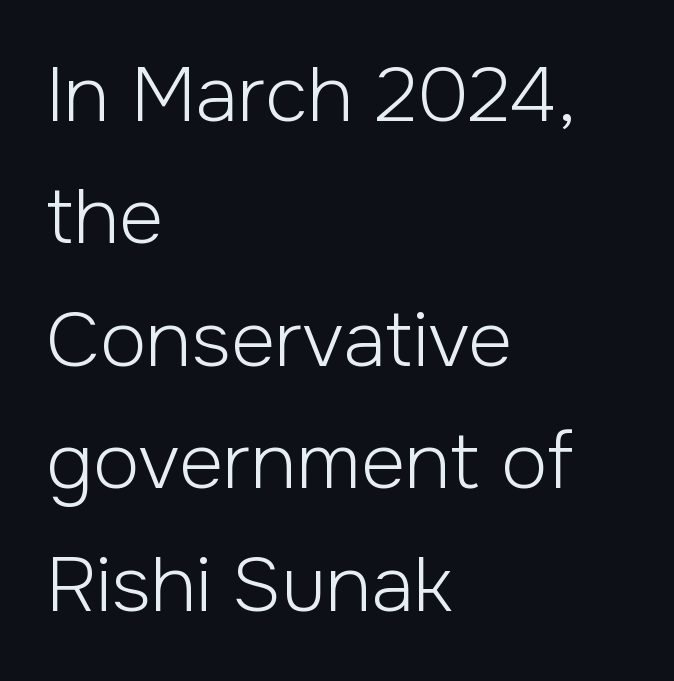
This is the regular roman posture of the typeface. Observe the ordinary spacing: letters are neighbours, not strangers. Leading: standard. Has an underline been added? It has not. Is the stroke heavy? The answer is a plain regular-or-lighter.
